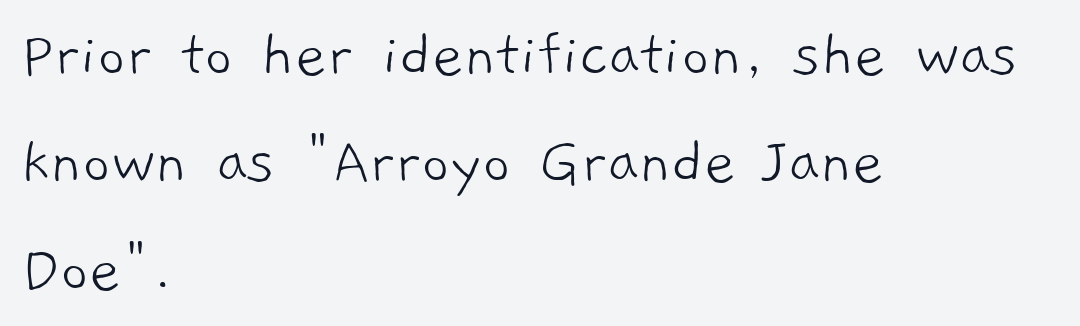
The image shows 68 px light sans-serif type; set left-aligned, normal line spacing (1.58x), normal letter spacing, not underlined; low stroke contrast and a medium x-height.
